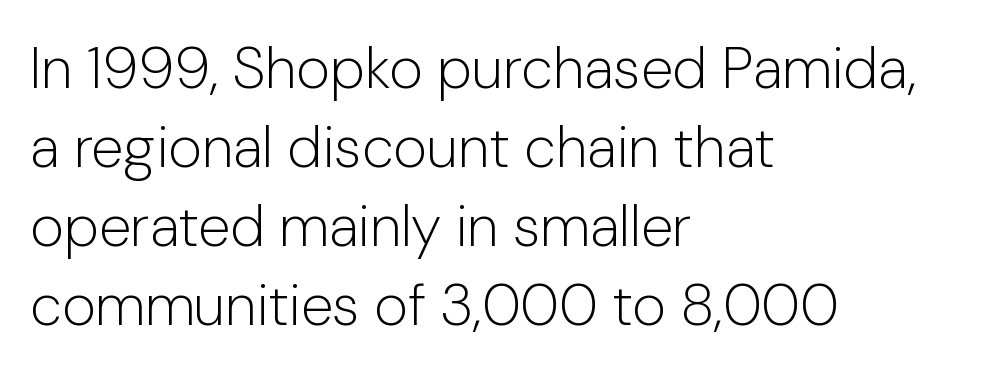
{"serif": "no", "italic": "no", "bold": "no", "weight": "light", "width": "normal", "stroke_contrast": "low", "x_height": "medium", "monospaced": "no", "underline": "no", "align": "left", "line_spacing": "normal", "line_spacing_ratio": 1.36, "letter_spacing": "normal", "letter_spacing_em": 0.0, "glyph_px": 58}
